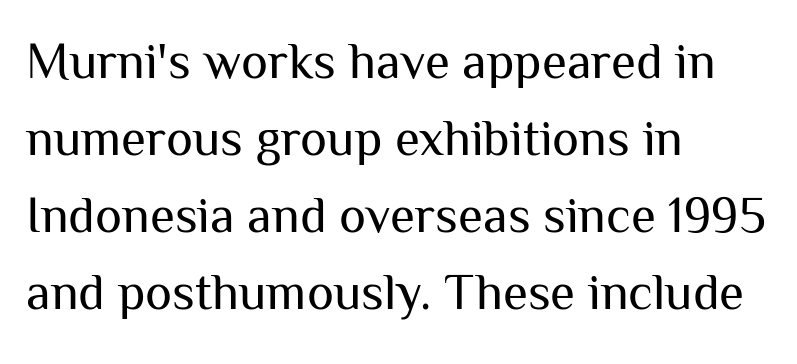
Q: Is the text bold? A: No.
Q: Is the text italic (slanted)? A: No, it is upright.
Q: Is the typeface a serif or a sans-serif typeface? A: Sans-serif.
Q: Is the text underlined? A: No.
Q: How is the paragraph aligned? A: Left-aligned.
Q: Is the spacing between letters normal or unusually wide? A: Normal.
Q: Is the spacing between lines tight, normal or loose? A: Normal.
Q: Width (condensed, normal, or wide)? A: Normal.
Q: Stroke contrast? A: Medium.
Q: x-height? A: Medium.
Q: Monospaced? A: No.
